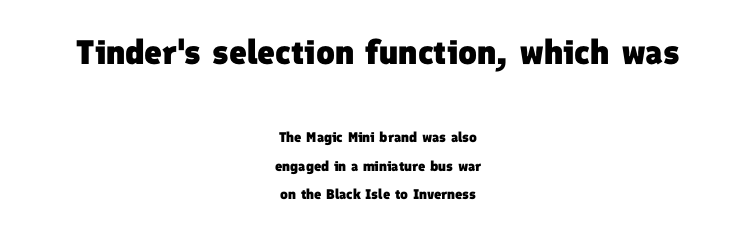
{"serif": "no", "bold": "yes", "weight": "heavy", "width": "normal", "stroke_contrast": "low", "x_height": "medium", "monospaced": "no", "underline": "no", "align": "center", "line_spacing": "loose", "line_spacing_ratio": 2.05, "letter_spacing": "normal", "letter_spacing_em": 0.0, "larger_block": "first", "size_ratio": 2.43, "glyph_px": 34}
